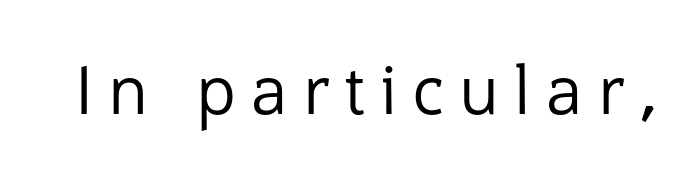
Q: Is the text bold? A: No.
Q: Is the text italic (slanted)? A: No, it is upright.
Q: Is the typeface a serif or a sans-serif typeface? A: Sans-serif.
Q: Is the text underlined? A: No.
Q: Is the spacing between letters normal or unusually wide? A: Unusually wide.
Q: Width (condensed, normal, or wide)? A: Normal.
Q: Stroke contrast? A: Low.
Q: x-height? A: Medium.
Q: Monospaced? A: No.
